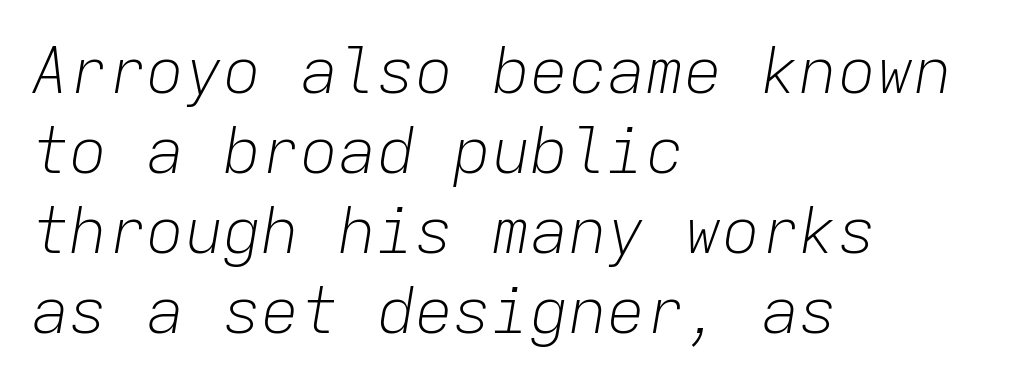
Q: Is the text bold? A: No.
Q: Is the text italic (slanted)? A: Yes, it leans right by about 9 degrees.
Q: Is the text underlined? A: No.
Q: How is the paragraph aligned? A: Left-aligned.
Q: Is the spacing between letters normal or unusually wide? A: Normal.
Q: Is the spacing between lines tight, normal or loose? A: Normal.
Q: Width (condensed, normal, or wide)? A: Normal.
Q: Stroke contrast? A: Low.
Q: x-height? A: Medium.
Q: Monospaced? A: Yes.
